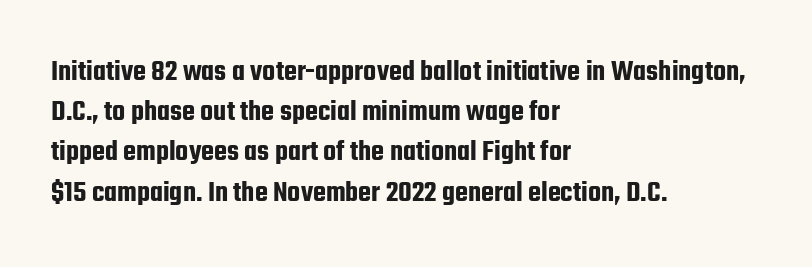
Q: Is the text italic (slanted)? A: No, it is upright.
Q: Is the typeface a serif or a sans-serif typeface? A: Sans-serif.
Q: Is the text underlined? A: No.
Q: How is the paragraph aligned? A: Left-aligned.
Q: Is the spacing between letters normal or unusually wide? A: Normal.
Q: Is the spacing between lines tight, normal or loose? A: Normal.
Q: Width (condensed, normal, or wide)? A: Condensed.
Q: Stroke contrast? A: Low.
Q: x-height? A: Medium.
Q: Monospaced? A: No.
